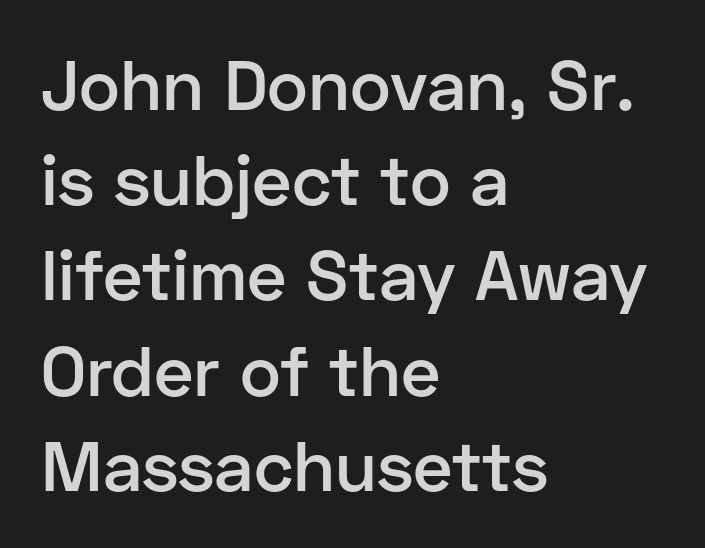
Typographic density is moderately raised because the face is semibold. The passage shown stacks its lines at a standard gap. Descenders are the only things crossing below the line. This sample has the flowing, uneven cadence of proportional lettering.
